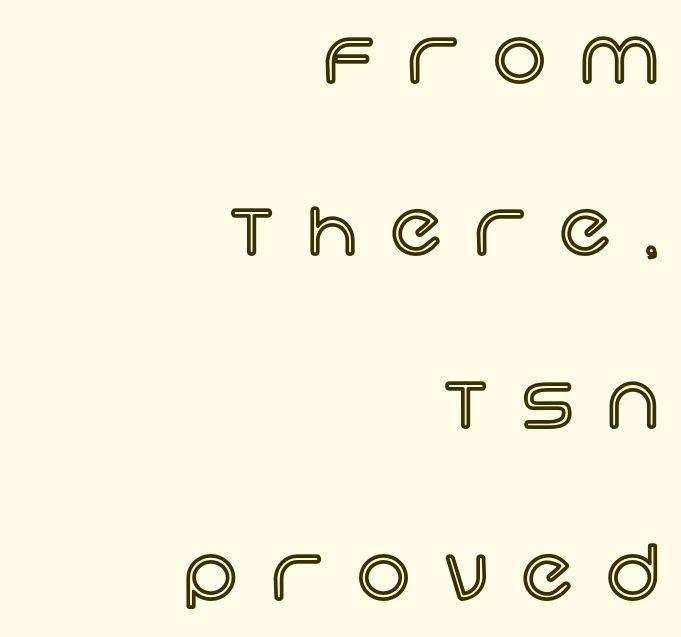
The image shows 74 px text type, upright; set right-aligned, loose line spacing (2.33x), unusually wide letter spacing (+0.46 em), not underlined; a large x-height.
